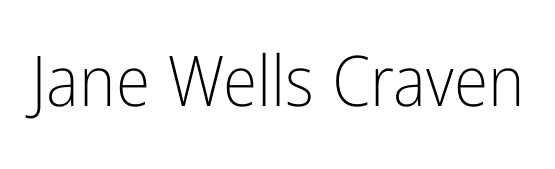
The image shows 70 px light, condensed sans-serif type, upright; set normal letter spacing, not underlined; low stroke contrast and a medium x-height.
